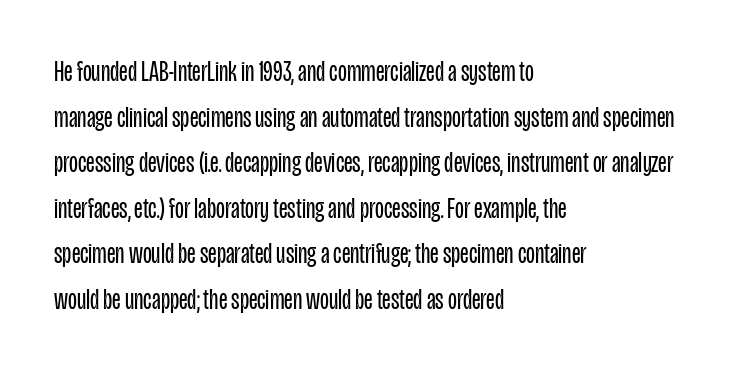
{"serif": "no", "italic": "no", "bold": "no", "weight": "regular", "width": "condensed", "stroke_contrast": "low", "x_height": "large", "monospaced": "no", "underline": "no", "align": "left", "line_spacing": "normal", "line_spacing_ratio": 1.57, "letter_spacing": "normal", "letter_spacing_em": 0.0, "glyph_px": 29}
